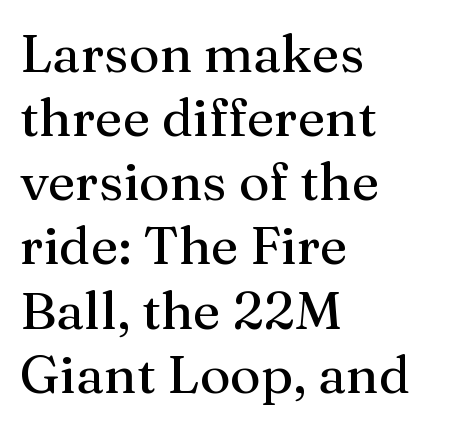
{"serif": "yes", "italic": "no", "bold": "no", "weight": "regular", "width": "normal", "stroke_contrast": "medium", "x_height": "medium", "monospaced": "no", "underline": "no", "align": "left", "line_spacing_ratio": 1.21, "letter_spacing": "normal", "letter_spacing_em": 0.0, "glyph_px": 53}
